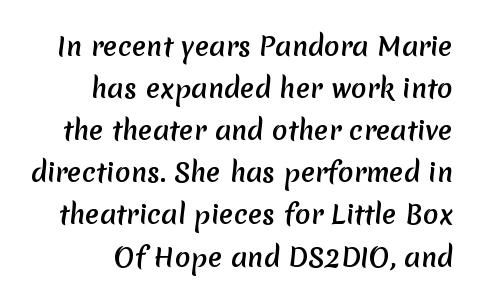
{"underline": "no", "align": "right", "line_spacing": "normal", "line_spacing_ratio": 1.62, "letter_spacing": "normal", "letter_spacing_em": 0.0, "glyph_px": 26}
